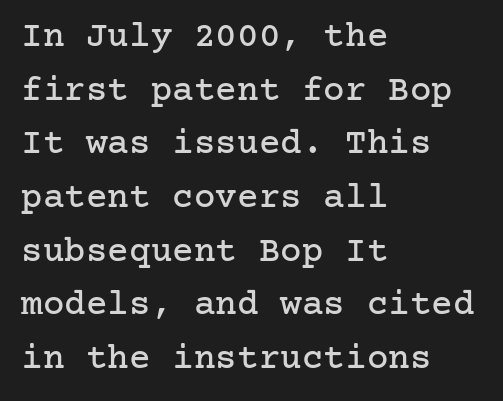
Q: Is the text italic (slanted)? A: No, it is upright.
Q: Is the typeface a serif or a sans-serif typeface? A: Serif.
Q: Is the text underlined? A: No.
Q: How is the paragraph aligned? A: Left-aligned.
Q: Is the spacing between letters normal or unusually wide? A: Normal.
Q: Is the spacing between lines tight, normal or loose? A: Normal.
Q: Width (condensed, normal, or wide)? A: Normal.
Q: Stroke contrast? A: Low.
Q: x-height? A: Medium.
